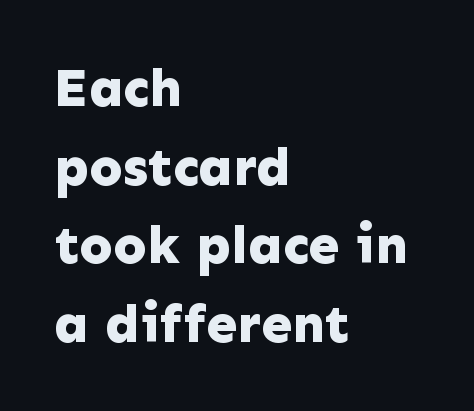
The image shows 55 px bold sans-serif type, upright; set left-aligned, normal line spacing (1.43x), normal letter spacing, not underlined; low stroke contrast and a medium x-height.
